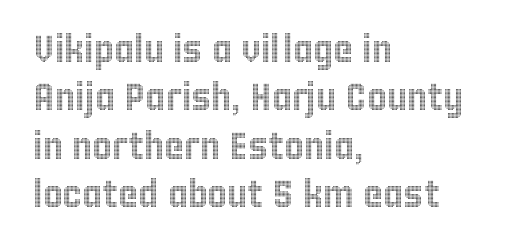
A typesetter would call this zero additional tracking. Leading matches the norm, producing a regular column. Posture: upright roman. Typeset ragged right — the left edge is the straight one.
